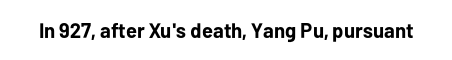
Q: Is the text bold? A: Yes.
Q: Is the text italic (slanted)? A: No, it is upright.
Q: Is the text underlined? A: No.
Q: Is the spacing between letters normal or unusually wide? A: Normal.
